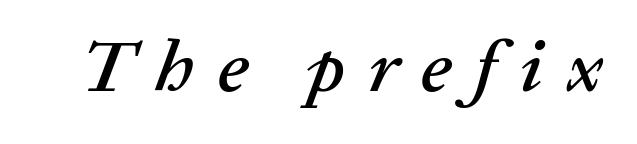
The image shows 73 px text type, italic (leaning right); set unusually wide letter spacing (+0.32 em), not underlined; low stroke contrast and a medium x-height.
